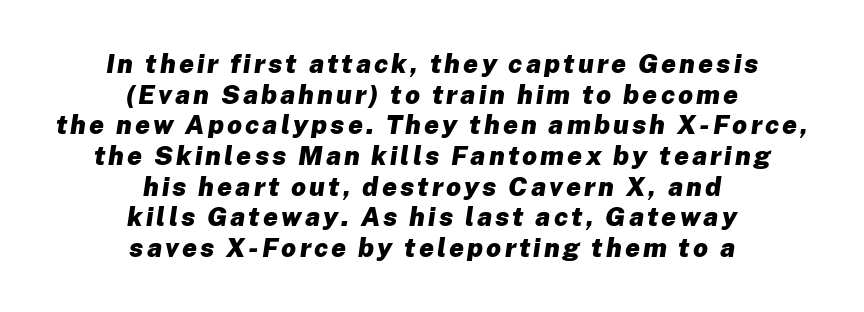
{"italic": "yes", "lean": "right", "slant_degrees": 8, "bold": "yes", "underline": "no", "align": "center", "line_spacing_ratio": 1.18, "glyph_px": 26}
